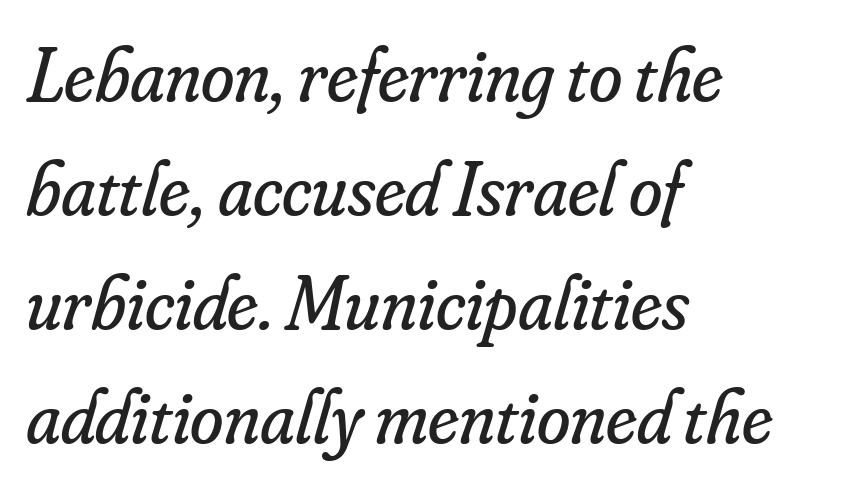
{"serif": "yes", "italic": "yes", "lean": "right", "slant_degrees": 16, "bold": "no", "weight": "regular", "width": "normal", "stroke_contrast": "low", "x_height": "small", "monospaced": "no", "underline": "no", "align": "left", "line_spacing": "normal", "line_spacing_ratio": 1.5, "letter_spacing": "normal", "letter_spacing_em": 0.0, "glyph_px": 76}
